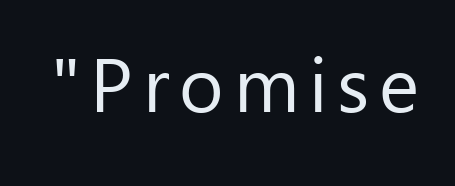
Stem width sits at or under what a default text font uses. The passage shown is typeset with a sans-serif family. The words here are not underlined. This is roman type, the default non-slanted kind.
